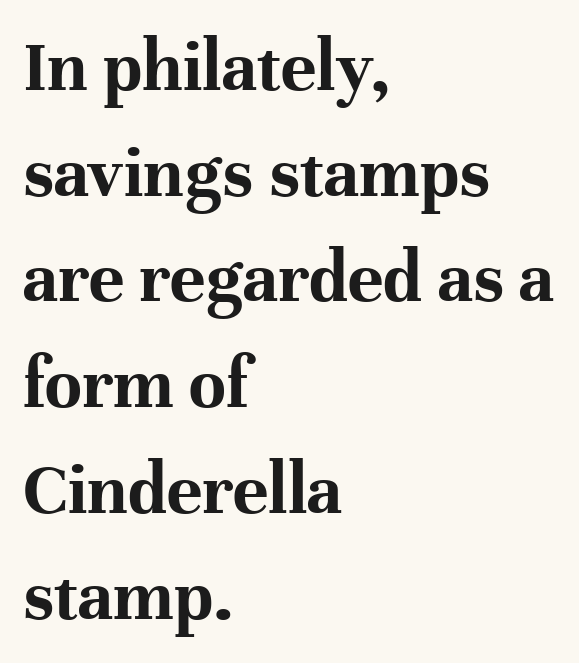
Q: Is the text bold? A: Yes.
Q: Is the text italic (slanted)? A: No, it is upright.
Q: Is the typeface a serif or a sans-serif typeface? A: Serif.
Q: Is the text underlined? A: No.
Q: How is the paragraph aligned? A: Left-aligned.
Q: Is the spacing between letters normal or unusually wide? A: Normal.
Q: Is the spacing between lines tight, normal or loose? A: Normal.
Q: Width (condensed, normal, or wide)? A: Normal.
Q: Stroke contrast? A: High.
Q: x-height? A: Medium.
Q: Monospaced? A: No.
